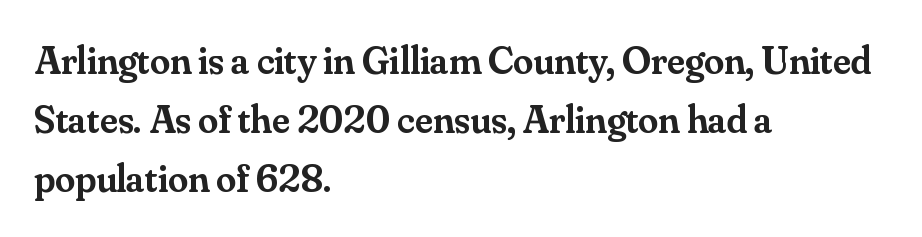
{"serif": "yes", "italic": "no", "bold": "semi", "weight": "semibold", "width": "normal", "stroke_contrast": "medium", "x_height": "small", "monospaced": "no", "underline": "no", "align": "left", "line_spacing": "normal", "line_spacing_ratio": 1.47, "letter_spacing": "normal", "letter_spacing_em": 0.0, "glyph_px": 40}
